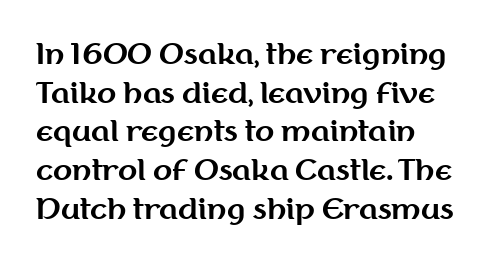
Q: Is the text bold? A: Yes.
Q: Is the text italic (slanted)? A: No, it is upright.
Q: Is the typeface a serif or a sans-serif typeface? A: Sans-serif.
Q: Is the text underlined? A: No.
Q: How is the paragraph aligned? A: Left-aligned.
Q: Is the spacing between letters normal or unusually wide? A: Normal.
Q: Is the spacing between lines tight, normal or loose? A: Normal.
Q: Width (condensed, normal, or wide)? A: Normal.
Q: Stroke contrast? A: Medium.
Q: x-height? A: Medium.
Q: Monospaced? A: No.
